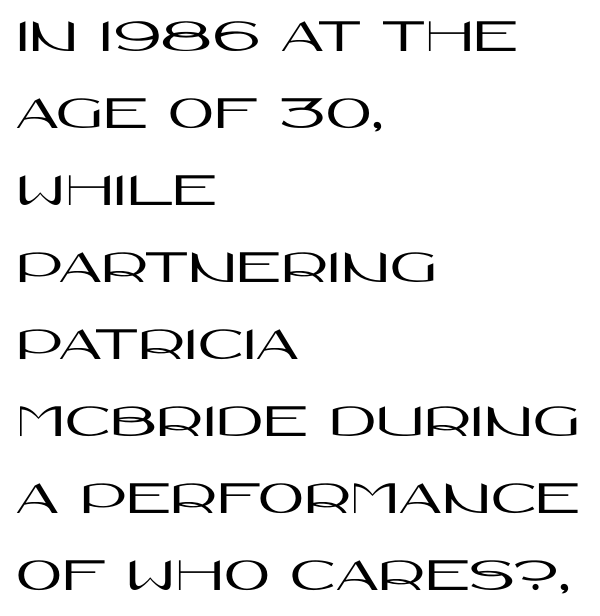
Proportional: the letters do not fall into vertical columns. The face used here is rendered with its standard letterfit. Upright lettering throughout. Interline gaps are of average width in this sample. The font family rendered here belongs to the sans-serif group.
